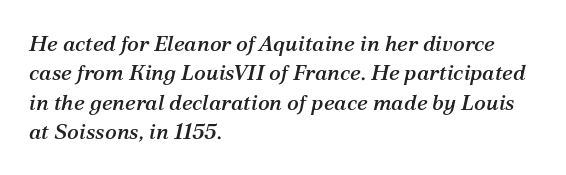
Q: Is the text italic (slanted)? A: Yes, it leans right by about 12 degrees.
Q: Is the text underlined? A: No.
Q: How is the paragraph aligned? A: Left-aligned.
Q: Is the spacing between letters normal or unusually wide? A: Normal.
Q: Is the spacing between lines tight, normal or loose? A: Normal.
